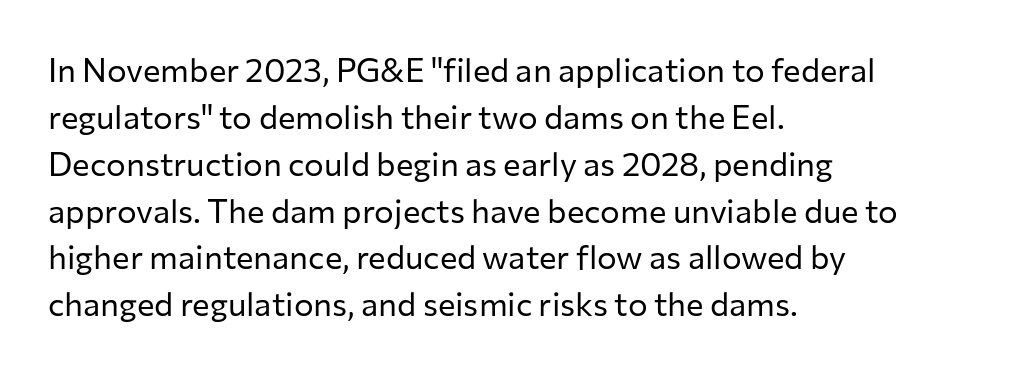
Check the space under the baseline: it is left empty. This sample has the flowing, uneven cadence of proportional lettering. Here the glyphs are tracked normally, forming tight word shapes. No extra ink here — the face is not bold. These lines stack with their left ends in a neat column. The rendering uses a moderate line-height, typical for paragraphs.
